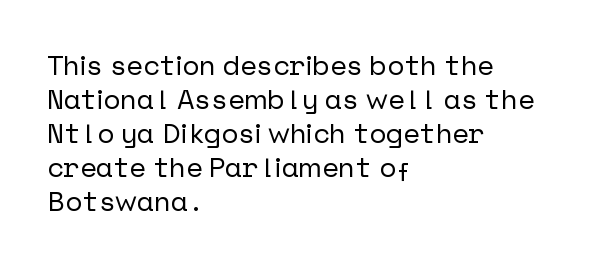
Q: Is the text italic (slanted)? A: No, it is upright.
Q: Is the typeface a serif or a sans-serif typeface? A: Sans-serif.
Q: Is the text underlined? A: No.
Q: How is the paragraph aligned? A: Left-aligned.
Q: Is the spacing between letters normal or unusually wide? A: Normal.
Q: Width (condensed, normal, or wide)? A: Normal.
Q: Stroke contrast? A: Low.
Q: x-height? A: Medium.
